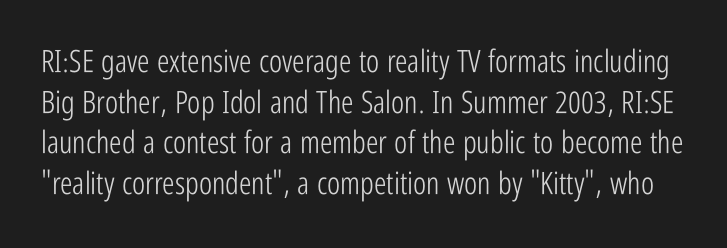
A typesetter would call this leading conventional body-copy spacing. There is no visible air inserted between adjacent glyphs. Does the type have serifs? No, each stem ends abruptly. In terms of posture, this sample is upright.
